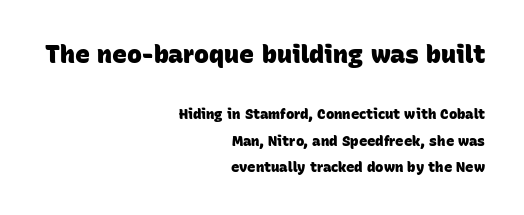
The image shows 25 px bold type; set right-aligned, line spacing 1.86x, normal letter spacing, not underlined; the first (top) block is 1.79x larger.
